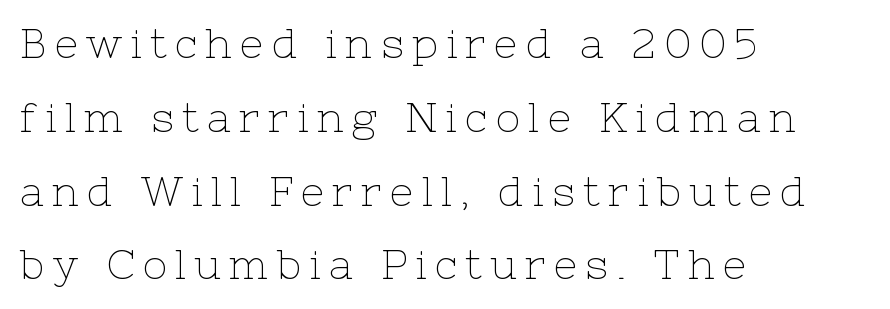
{"serif": "yes", "italic": "no", "bold": "no", "weight": "thin", "width": "normal", "stroke_contrast": "low", "x_height": "medium", "monospaced": "no", "underline": "no", "align": "left", "line_spacing_ratio": 1.8, "letter_spacing": "wide", "letter_spacing_em": 0.2, "glyph_px": 41}
